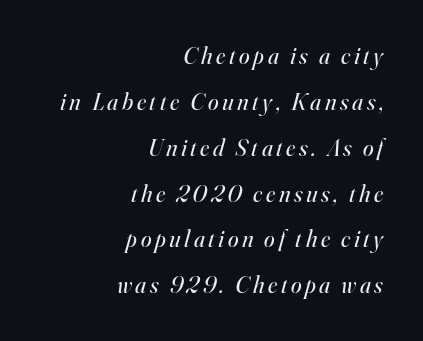
If you drew a ruler down the right edge, every line would touch it. How would I describe the line gaps? Wide and relaxed. This is oblique type, the kind used for emphasis or titles. Descenders are the only things crossing below the line.
